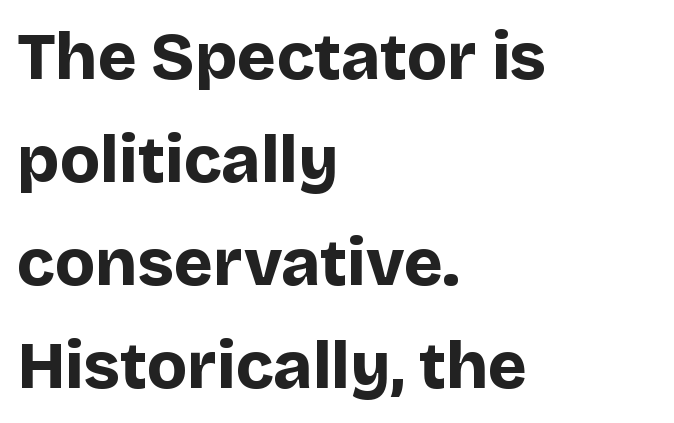
The image shows 66 px bold sans-serif type, upright; set left-aligned, normal line spacing (1.56x), normal letter spacing, not underlined; low stroke contrast and a large x-height.
